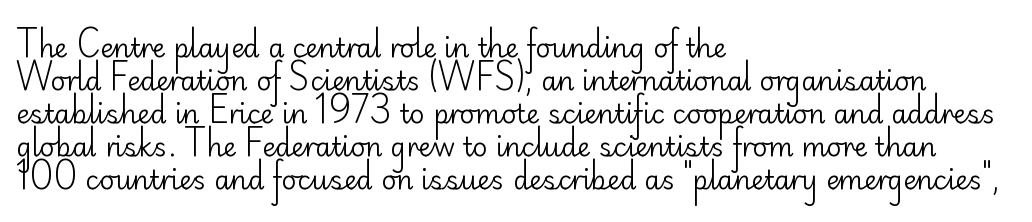
{"italic": "no", "bold": "no", "underline": "no", "align": "left", "line_spacing": "normal", "line_spacing_ratio": 1.27, "letter_spacing": "normal", "letter_spacing_em": 0.0, "glyph_px": 26}
